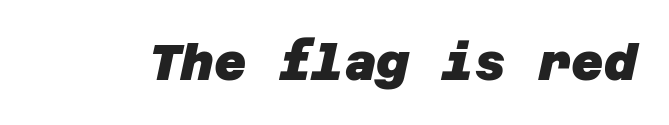
The image shows 50 px heavy sans-serif type; set normal letter spacing, not underlined; low stroke contrast and a large x-height.
